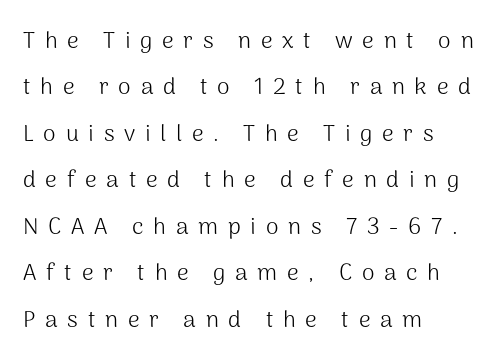
The image shows 23 px text type, upright; set left-aligned, loose line spacing (2.02x), unusually wide letter spacing (+0.42 em), not underlined.
